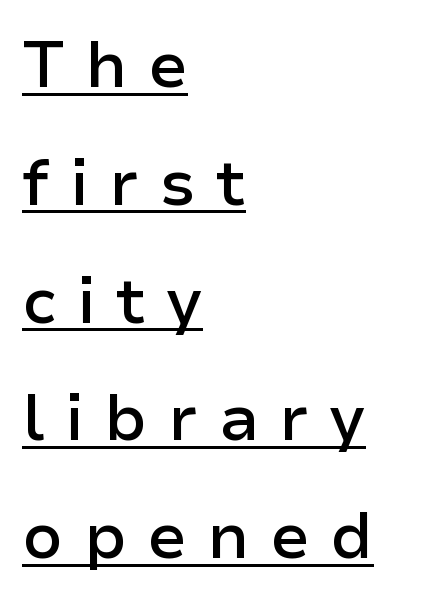
Q: Is the text bold? A: Semi-bold.
Q: Is the text italic (slanted)? A: No, it is upright.
Q: Is the typeface a serif or a sans-serif typeface? A: Sans-serif.
Q: Is the text underlined? A: Yes.
Q: How is the paragraph aligned? A: Left-aligned.
Q: Is the spacing between letters normal or unusually wide? A: Unusually wide.
Q: Width (condensed, normal, or wide)? A: Normal.
Q: Stroke contrast? A: Low.
Q: x-height? A: Medium.
Q: Monospaced? A: No.
